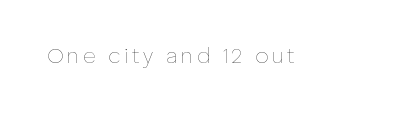
Q: Is the text bold? A: No.
Q: Is the text italic (slanted)? A: No, it is upright.
Q: Is the text underlined? A: No.
